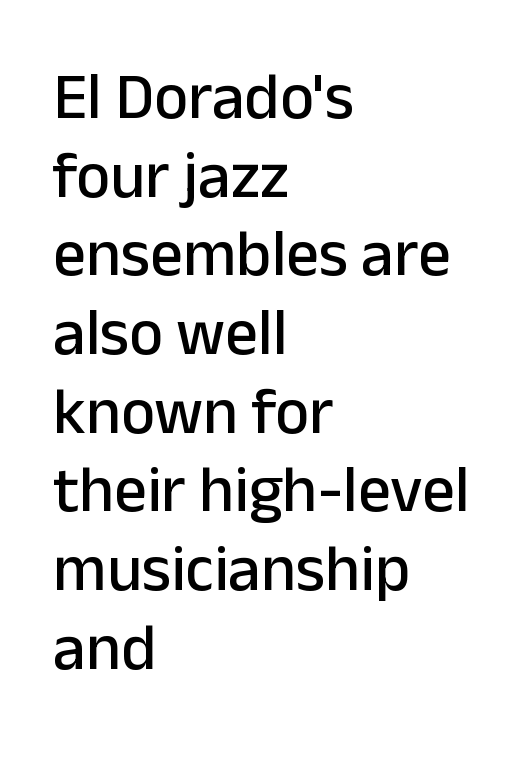
The image shows 65 px sans-serif type, upright; set left-aligned, line spacing 1.21x, normal letter spacing, not underlined; low stroke contrast and a medium x-height.
